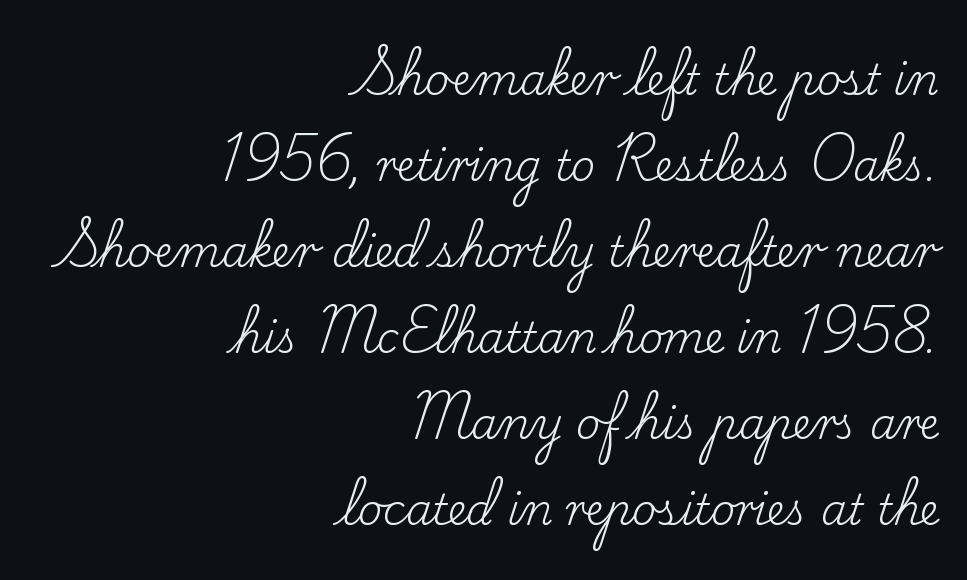
Q: Is the text bold? A: No.
Q: Is the text italic (slanted)? A: Yes.
Q: Is the typeface a serif or a sans-serif typeface? A: Serif.
Q: Is the text underlined? A: No.
Q: How is the paragraph aligned? A: Right-aligned.
Q: Is the spacing between letters normal or unusually wide? A: Normal.
Q: Is the spacing between lines tight, normal or loose? A: Loose.
Q: Width (condensed, normal, or wide)? A: Normal.
Q: Stroke contrast? A: Low.
Q: x-height? A: Small.
Q: Monospaced? A: No.
